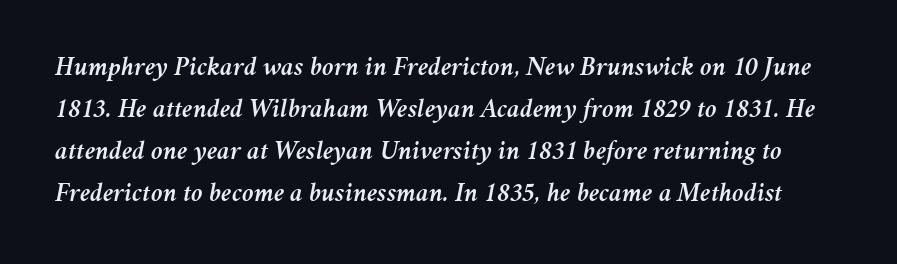
{"italic": "yes", "lean": "right", "slant_degrees": 11, "underline": "no", "line_spacing": "normal", "line_spacing_ratio": 1.55, "letter_spacing": "normal", "letter_spacing_em": 0.0, "glyph_px": 27}
